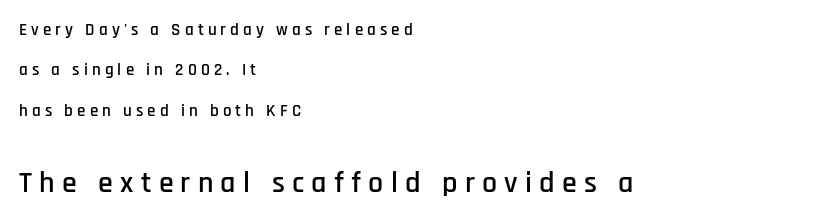
Q: Is the text italic (slanted)? A: No, it is upright.
Q: Is the typeface a serif or a sans-serif typeface? A: Sans-serif.
Q: Is the text underlined? A: No.
Q: How is the paragraph aligned? A: Left-aligned.
Q: Is the spacing between letters normal or unusually wide? A: Unusually wide.
Q: Is the spacing between lines tight, normal or loose? A: Loose.
Q: Which block of text is set in a larger size, the first (top) or the second (bottom)? A: The second (bottom) one.
Q: Width (condensed, normal, or wide)? A: Condensed.
Q: Stroke contrast? A: Low.
Q: x-height? A: Large.
Q: Monospaced? A: No.
